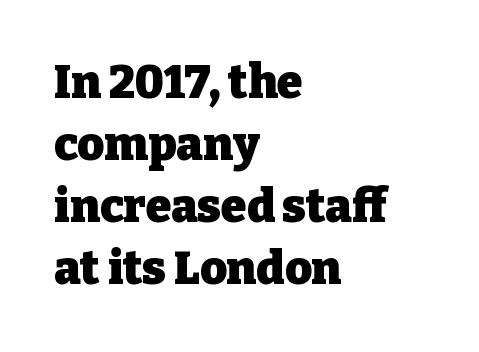
Vertically, the passage feels balanced, rows spaced as you'd expect. Horizontally, the lines are justified to the leading edge only. The strokes are fattened all the way to bold. Is there any slant? The stems are plumb. The face used here is seriffed, in the tradition of book romans.
